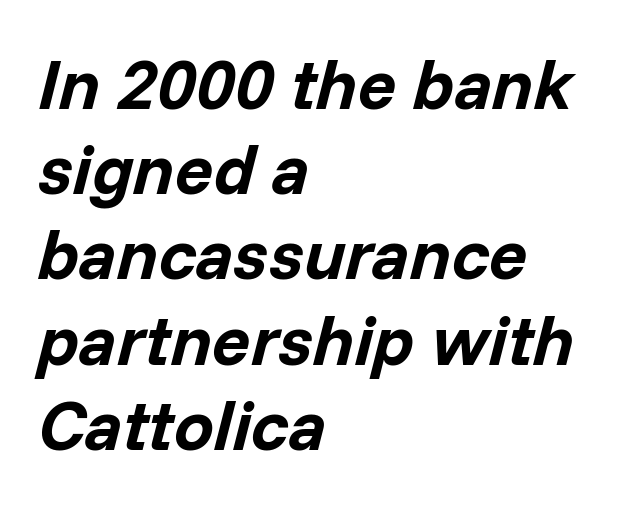
Q: Is the text bold? A: Yes.
Q: Is the text italic (slanted)? A: Yes, it leans right by about 14 degrees.
Q: Is the text underlined? A: No.
Q: How is the paragraph aligned? A: Left-aligned.
Q: Is the spacing between letters normal or unusually wide? A: Normal.
Q: Width (condensed, normal, or wide)? A: Normal.
Q: Stroke contrast? A: Low.
Q: x-height? A: Medium.
Q: Monospaced? A: No.
